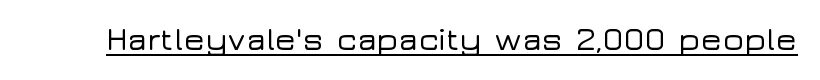
The image shows 32 px wide sans-serif type, upright; set normal letter spacing, underlined; low stroke contrast and a medium x-height.
